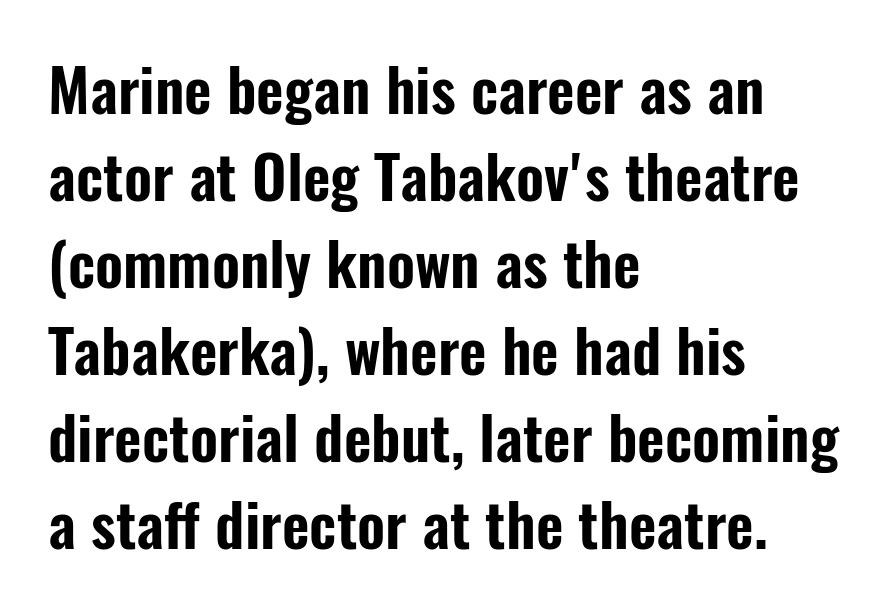
Q: Is the text italic (slanted)? A: No, it is upright.
Q: Is the typeface a serif or a sans-serif typeface? A: Sans-serif.
Q: Is the text underlined? A: No.
Q: How is the paragraph aligned? A: Left-aligned.
Q: Is the spacing between letters normal or unusually wide? A: Normal.
Q: Is the spacing between lines tight, normal or loose? A: Normal.
Q: Width (condensed, normal, or wide)? A: Condensed.
Q: Stroke contrast? A: Low.
Q: x-height? A: Medium.
Q: Monospaced? A: No.
